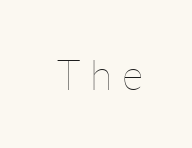
The image shows 41 px thin type, upright; set unusually wide letter spacing (+0.23 em), not underlined; low stroke contrast and a medium x-height.
